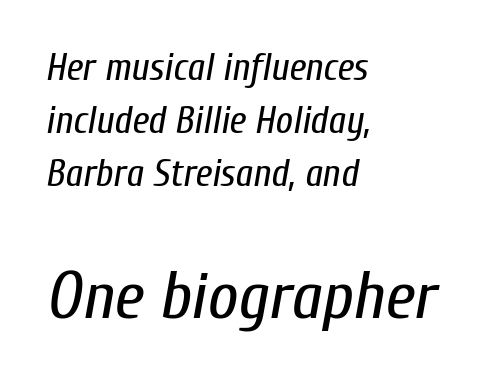
The image shows 67 px regular-weight, condensed type, italic (leaning right); set left-aligned, normal line spacing (1.4x), normal letter spacing, not underlined; the second (bottom) block is 1.76x larger; low stroke contrast and a medium x-height.
